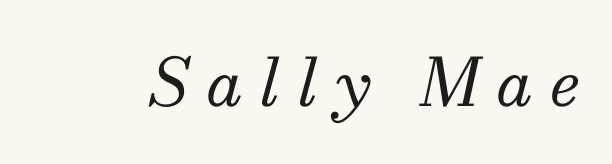
Q: Is the text bold? A: No.
Q: Is the text italic (slanted)? A: Yes, it leans right by about 13 degrees.
Q: Is the typeface a serif or a sans-serif typeface? A: Serif.
Q: Is the text underlined? A: No.
Q: Is the spacing between letters normal or unusually wide? A: Unusually wide.
Q: Width (condensed, normal, or wide)? A: Normal.
Q: Stroke contrast? A: Medium.
Q: x-height? A: Small.
Q: Monospaced? A: No.
